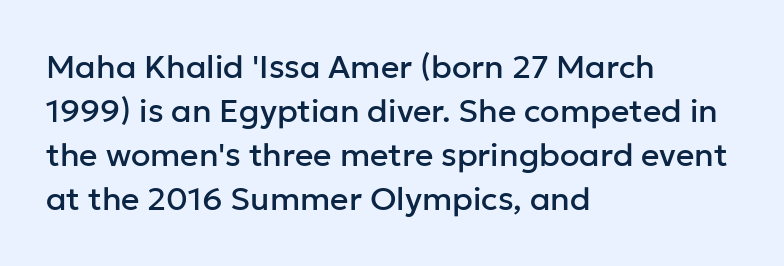
Q: Is the text italic (slanted)? A: No, it is upright.
Q: Is the typeface a serif or a sans-serif typeface? A: Sans-serif.
Q: Is the text underlined? A: No.
Q: How is the paragraph aligned? A: Left-aligned.
Q: Is the spacing between letters normal or unusually wide? A: Normal.
Q: Is the spacing between lines tight, normal or loose? A: Normal.
Q: Width (condensed, normal, or wide)? A: Normal.
Q: Stroke contrast? A: Low.
Q: x-height? A: Medium.
Q: Monospaced? A: No.
